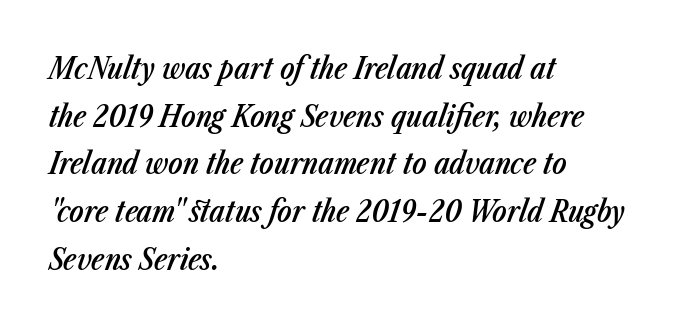
The whole block is typeset with a tilt. The face used here is a semibold: visibly heavier than regular, lighter than bold. Layout note: lines flush left. Quick note: interline space is typical. These lines keep a tight, regular rhythm from letter to letter. A clean baseline with only descenders dipping below it.
